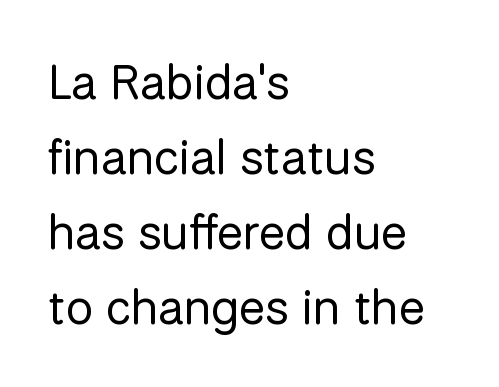
The image shows 49 px regular-weight sans-serif type, upright; set left-aligned, normal line spacing (1.53x), normal letter spacing, not underlined; low stroke contrast and a medium x-height.
